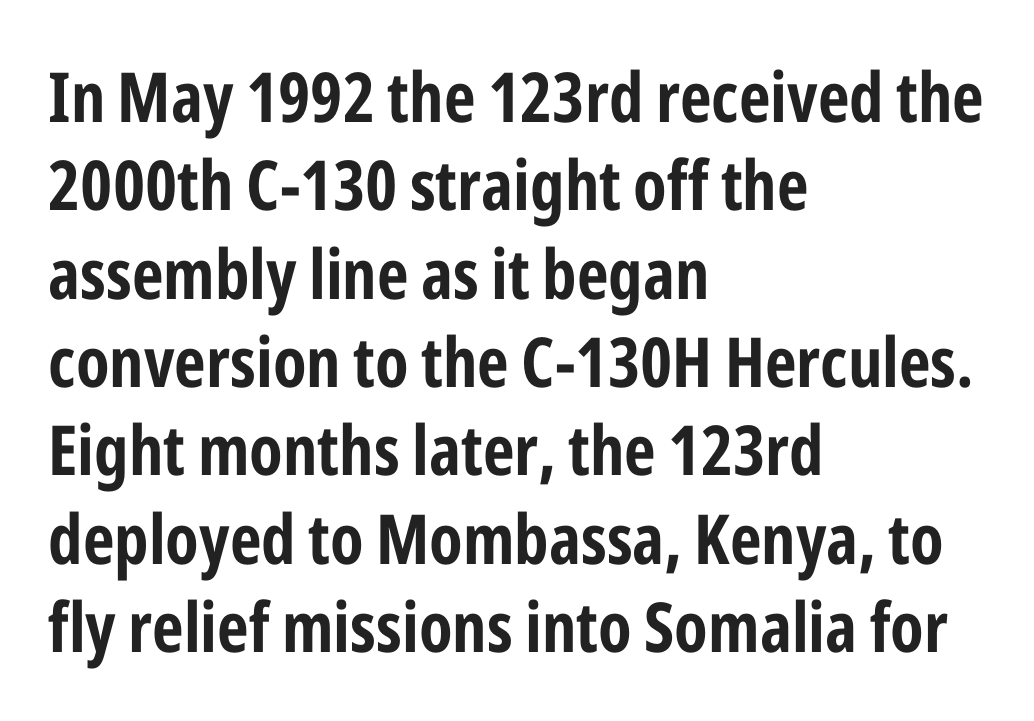
Q: Is the text bold? A: Yes.
Q: Is the text italic (slanted)? A: No, it is upright.
Q: Is the typeface a serif or a sans-serif typeface? A: Sans-serif.
Q: Is the text underlined? A: No.
Q: How is the paragraph aligned? A: Left-aligned.
Q: Is the spacing between letters normal or unusually wide? A: Normal.
Q: Is the spacing between lines tight, normal or loose? A: Normal.
Q: Width (condensed, normal, or wide)? A: Condensed.
Q: Stroke contrast? A: Low.
Q: x-height? A: Medium.
Q: Monospaced? A: No.
